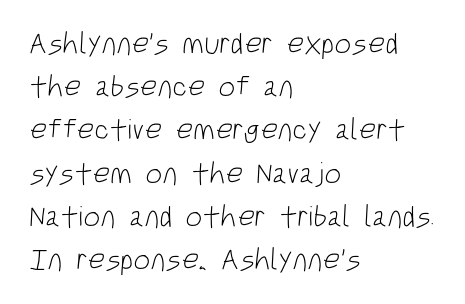
The image shows 30 px light, condensed sans-serif type; set left-aligned, normal line spacing (1.44x), normal letter spacing, not underlined; low stroke contrast and a large x-height.
